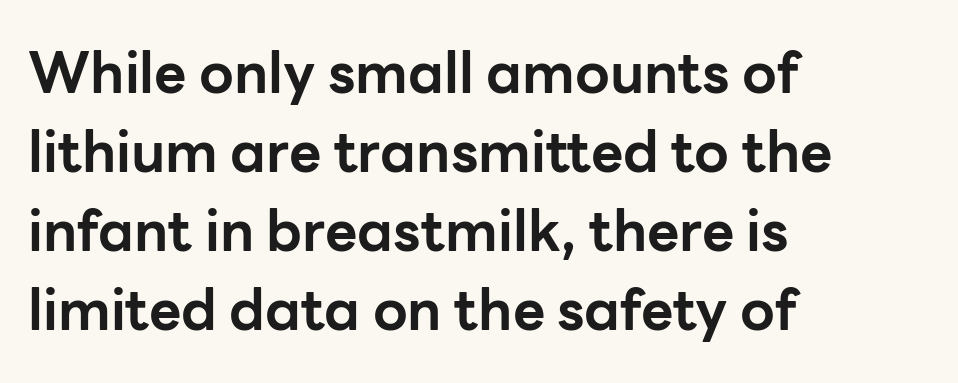
Ascenders rise straight up at ninety degrees. Line starts are locked; line ends wander. Glyph-to-glyph distance matches everyday printed text. Honestly, the row spacing looks completely unremarkable. Set as a true bold cut, around the 700 mark.
